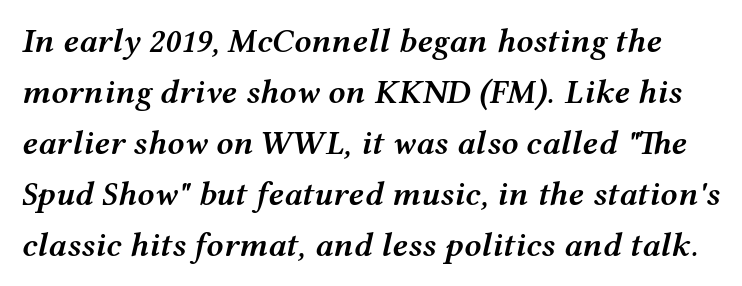
Q: Is the text bold? A: Semi-bold.
Q: Is the text italic (slanted)? A: Yes, it leans right by about 12 degrees.
Q: Is the text underlined? A: No.
Q: Is the spacing between letters normal or unusually wide? A: Normal.
Q: Is the spacing between lines tight, normal or loose? A: Normal.
Q: Width (condensed, normal, or wide)? A: Wide.
Q: Stroke contrast? A: Medium.
Q: x-height? A: Medium.
Q: Monospaced? A: No.
